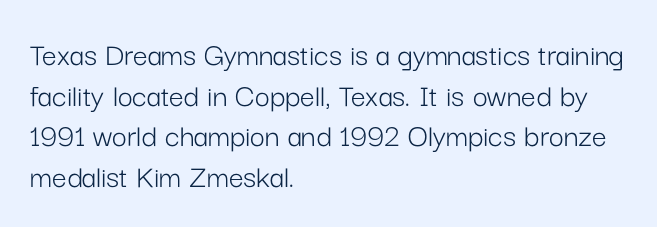
The image shows 33 px light sans-serif type, upright; set left-aligned, line spacing 1.23x, normal letter spacing, not underlined; low stroke contrast and a medium x-height.
